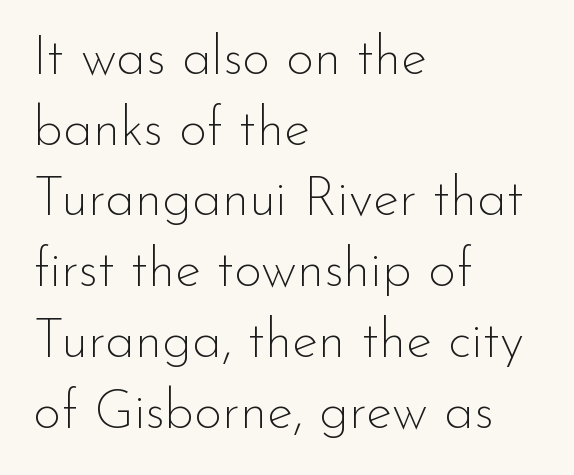
In terms of posture, this sample is upright. Horizontal alignment here is leftward, the default for most running prose. Is this a fixed-width face? No — the glyphs have proportional, varying widths. Typographically, this falls in the sans-serif category.
